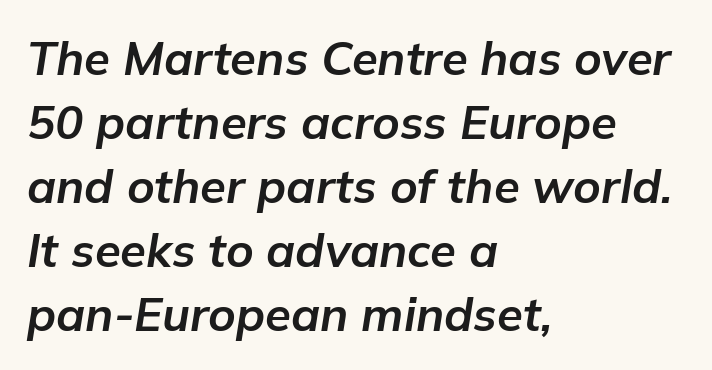
Q: Is the text bold? A: Yes.
Q: Is the text italic (slanted)? A: Yes, it leans right by about 9 degrees.
Q: Is the text underlined? A: No.
Q: How is the paragraph aligned? A: Left-aligned.
Q: Is the spacing between letters normal or unusually wide? A: Normal.
Q: Is the spacing between lines tight, normal or loose? A: Normal.
Q: Width (condensed, normal, or wide)? A: Normal.
Q: Stroke contrast? A: Low.
Q: x-height? A: Medium.
Q: Monospaced? A: No.
